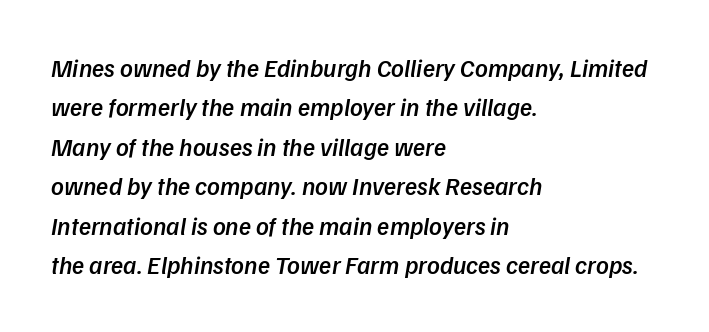
Q: Is the text bold? A: Semi-bold.
Q: Is the text underlined? A: No.
Q: How is the paragraph aligned? A: Left-aligned.
Q: Is the spacing between letters normal or unusually wide? A: Normal.
Q: Is the spacing between lines tight, normal or loose? A: Normal.
